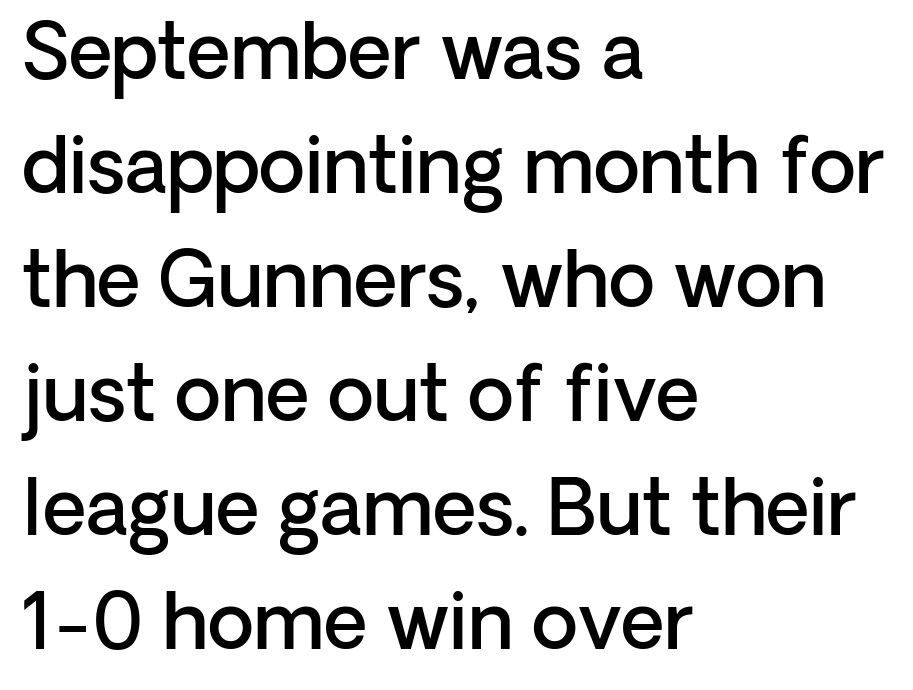
The image shows 76 px semibold sans-serif type, upright; set left-aligned, normal line spacing (1.5x), normal letter spacing, not underlined; low stroke contrast and a medium x-height.
